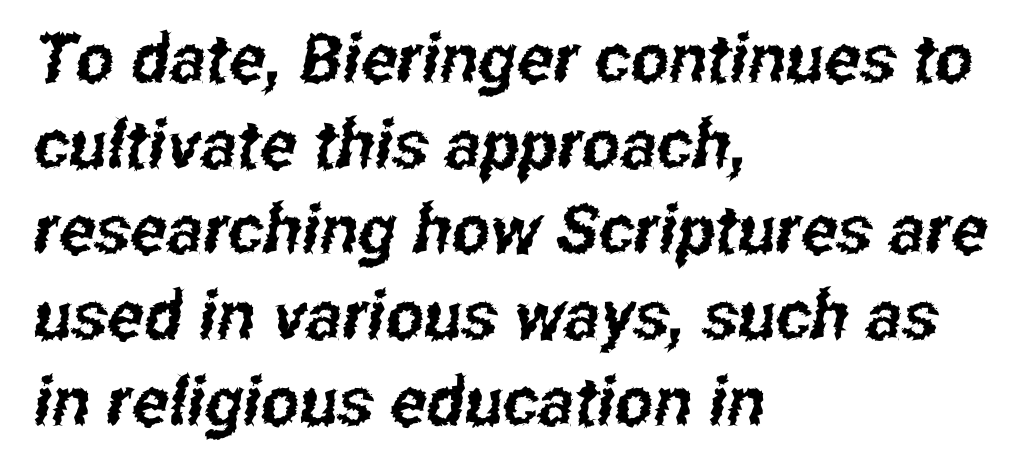
Q: Is the typeface a serif or a sans-serif typeface? A: Sans-serif.
Q: Is the text underlined? A: No.
Q: How is the paragraph aligned? A: Left-aligned.
Q: Is the spacing between letters normal or unusually wide? A: Normal.
Q: Is the spacing between lines tight, normal or loose? A: Normal.
Q: Width (condensed, normal, or wide)? A: Condensed.
Q: Stroke contrast? A: Low.
Q: x-height? A: Medium.
Q: Monospaced? A: No.
